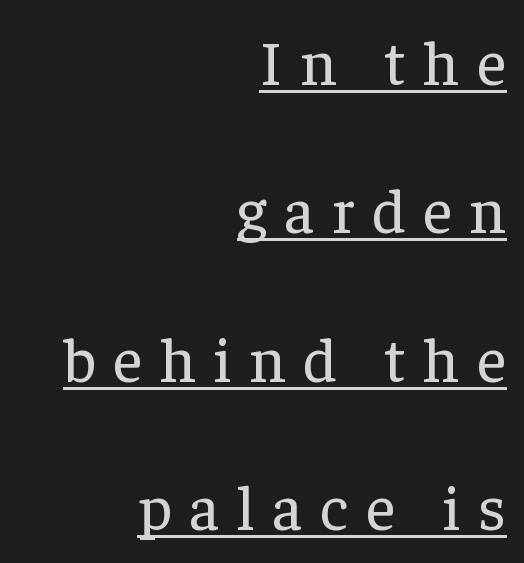
Q: Is the text bold? A: No.
Q: Is the text italic (slanted)? A: No, it is upright.
Q: Is the typeface a serif or a sans-serif typeface? A: Serif.
Q: Is the text underlined? A: Yes.
Q: How is the paragraph aligned? A: Right-aligned.
Q: Is the spacing between letters normal or unusually wide? A: Unusually wide.
Q: Is the spacing between lines tight, normal or loose? A: Loose.
Q: Width (condensed, normal, or wide)? A: Normal.
Q: Stroke contrast? A: Low.
Q: x-height? A: Medium.
Q: Monospaced? A: No.
